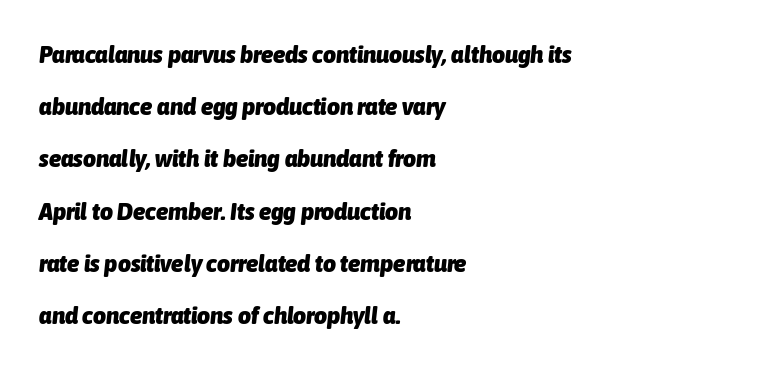
Q: Is the text bold? A: Yes.
Q: Is the text italic (slanted)? A: Yes, it leans right by about 6 degrees.
Q: Is the text underlined? A: No.
Q: How is the paragraph aligned? A: Left-aligned.
Q: Is the spacing between letters normal or unusually wide? A: Normal.
Q: Is the spacing between lines tight, normal or loose? A: Loose.
